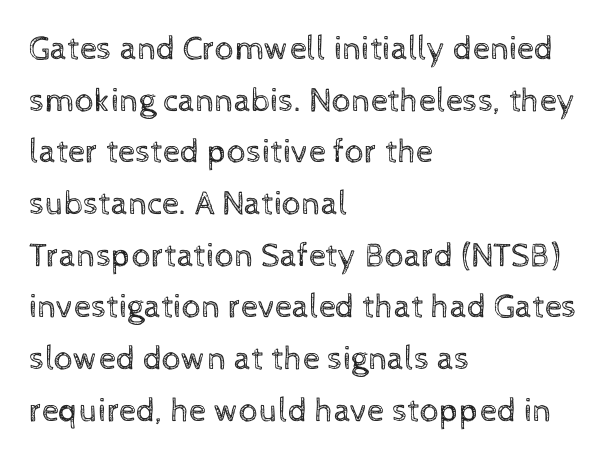
Only glyphs here, with clear space below each row. Each new line begins a customary step beneath the previous one. The letters stand straight up with perfectly vertical stems. Leftover space on each line is placed entirely after the last word. The weight would be labelled regular, book, light, or lighter still.
